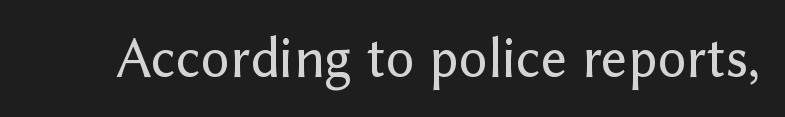
{"serif": "no", "italic": "no", "width": "normal", "stroke_contrast": "low", "x_height": "medium", "monospaced": "no", "underline": "no", "letter_spacing": "normal", "letter_spacing_em": 0.0, "glyph_px": 57}
